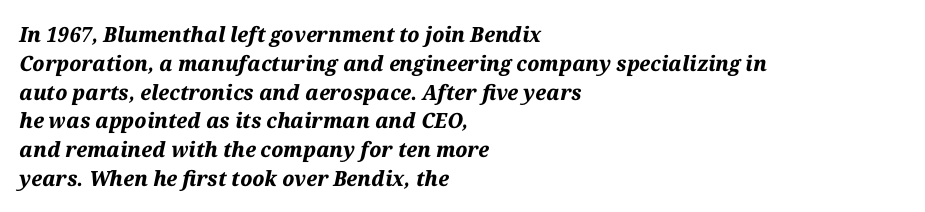
Q: Is the text bold? A: Yes.
Q: Is the text italic (slanted)? A: Yes, it leans right by about 12 degrees.
Q: Is the text underlined? A: No.
Q: How is the paragraph aligned? A: Left-aligned.
Q: Is the spacing between letters normal or unusually wide? A: Normal.
Q: Is the spacing between lines tight, normal or loose? A: Normal.
